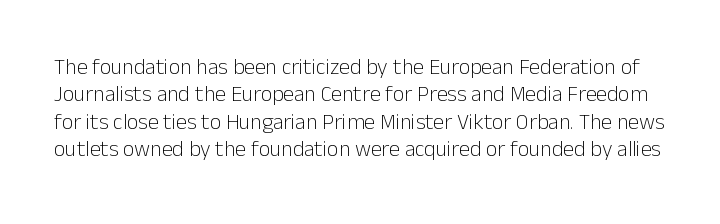
Q: Is the text bold? A: No.
Q: Is the text italic (slanted)? A: No, it is upright.
Q: Is the text underlined? A: No.
Q: Is the spacing between letters normal or unusually wide? A: Normal.
